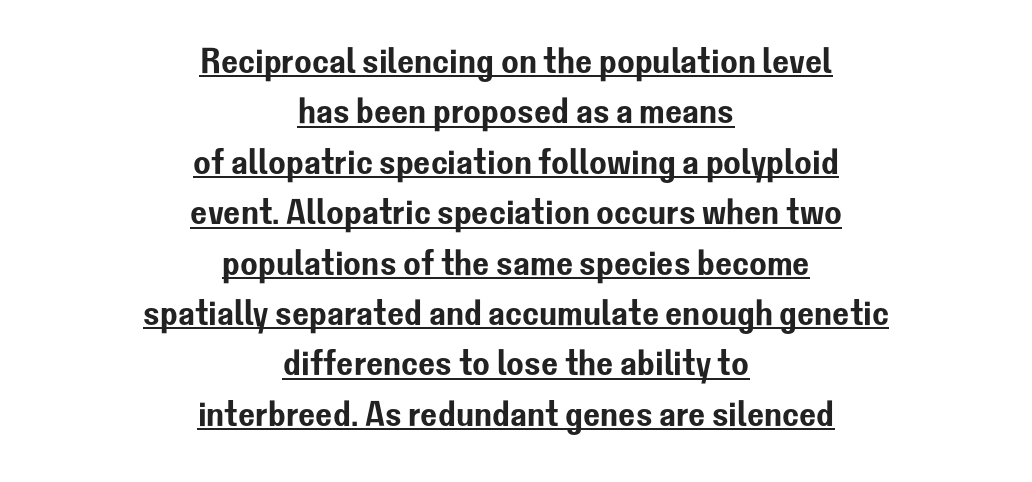
Which margin do the lines hug? Neither — every line sits in the middle. A sans-serif font was chosen for this passage. Spacing verdict: proportional, widths tailored to each character. If you drew a line through each stem, it would be perfectly vertical.
